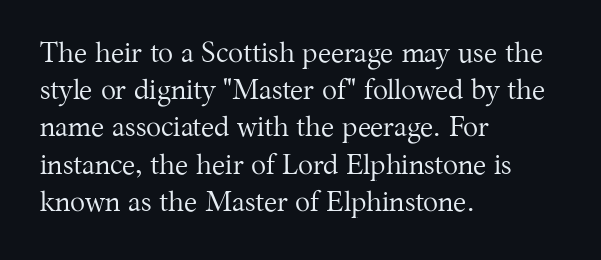
Q: Is the text bold? A: No.
Q: Is the text italic (slanted)? A: No, it is upright.
Q: Is the typeface a serif or a sans-serif typeface? A: Serif.
Q: Is the text underlined? A: No.
Q: How is the paragraph aligned? A: Left-aligned.
Q: Is the spacing between letters normal or unusually wide? A: Normal.
Q: Is the spacing between lines tight, normal or loose? A: Normal.
Q: Width (condensed, normal, or wide)? A: Normal.
Q: Stroke contrast? A: Medium.
Q: x-height? A: Medium.
Q: Monospaced? A: No.
